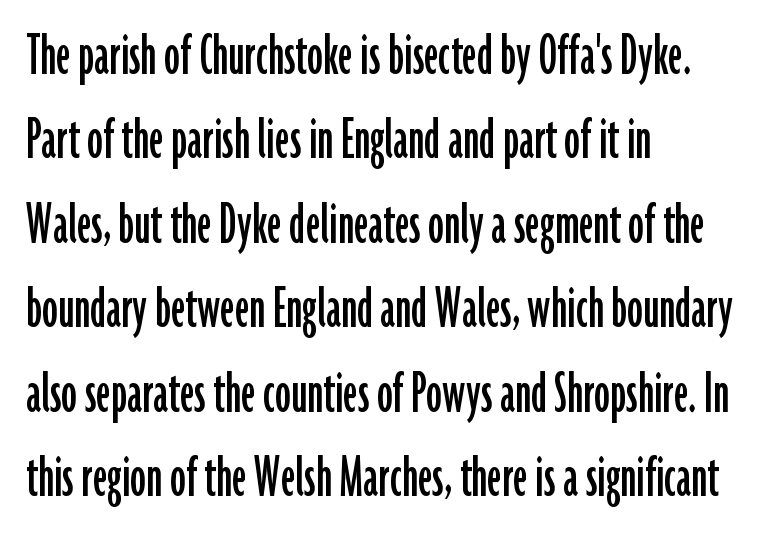
{"serif": "no", "italic": "no", "width": "condensed", "stroke_contrast": "low", "x_height": "medium", "monospaced": "no", "underline": "no", "align": "left", "line_spacing": "normal", "line_spacing_ratio": 1.34, "letter_spacing": "normal", "letter_spacing_em": 0.0, "glyph_px": 63}
